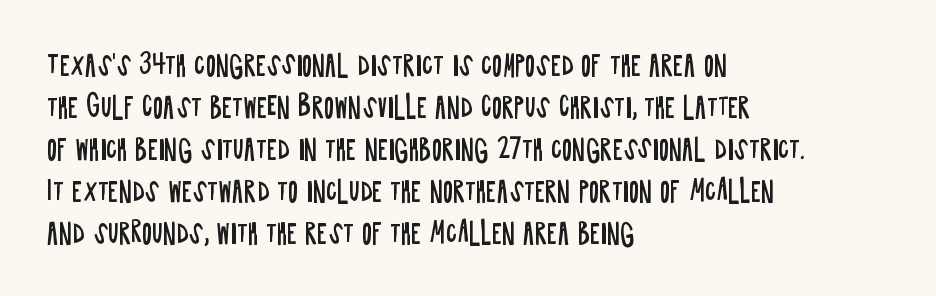
The image shows 27 px text type, upright; set left-aligned, normal line spacing (1.56x), normal letter spacing, not underlined.
